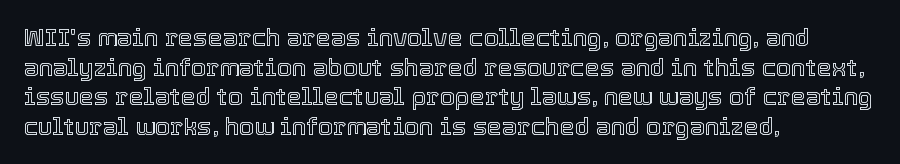
{"italic": "no", "underline": "no", "align": "left", "line_spacing_ratio": 1.23, "letter_spacing": "normal", "letter_spacing_em": 0.0, "glyph_px": 24}
